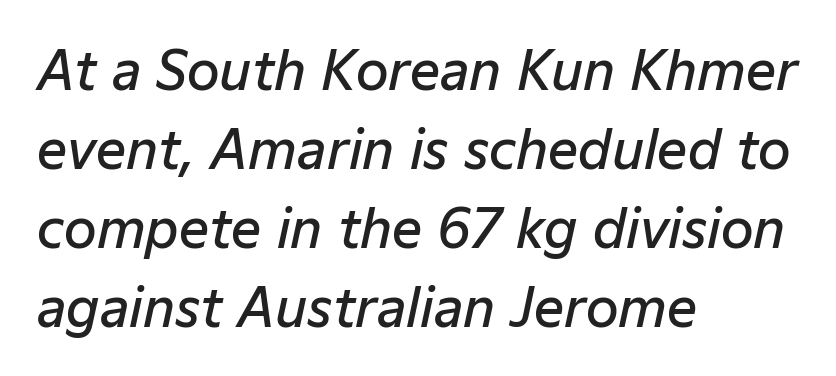
Q: Is the text bold? A: Semi-bold.
Q: Is the text italic (slanted)? A: Yes, it leans right by about 12 degrees.
Q: Is the text underlined? A: No.
Q: How is the paragraph aligned? A: Left-aligned.
Q: Is the spacing between letters normal or unusually wide? A: Normal.
Q: Is the spacing between lines tight, normal or loose? A: Normal.
Q: Width (condensed, normal, or wide)? A: Normal.
Q: Stroke contrast? A: Low.
Q: x-height? A: Medium.
Q: Monospaced? A: No.
